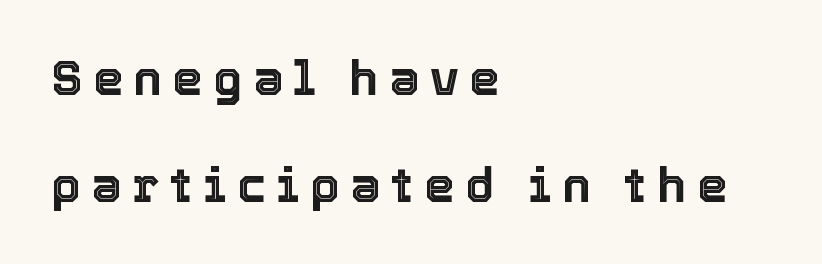
Q: Is the text italic (slanted)? A: No, it is upright.
Q: Is the text underlined? A: No.
Q: How is the paragraph aligned? A: Left-aligned.
Q: Is the spacing between letters normal or unusually wide? A: Unusually wide.
Q: Is the spacing between lines tight, normal or loose? A: Loose.
Q: Width (condensed, normal, or wide)? A: Normal.
Q: x-height? A: Medium.
Q: Monospaced? A: No.
